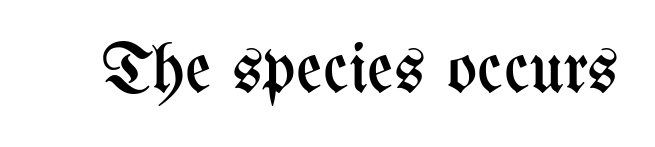
Q: Is the text bold? A: No.
Q: Is the text italic (slanted)? A: No, it is upright.
Q: Is the text underlined? A: No.
Q: Is the spacing between letters normal or unusually wide? A: Normal.
Q: Width (condensed, normal, or wide)? A: Condensed.
Q: Stroke contrast? A: Medium.
Q: x-height? A: Medium.
Q: Monospaced? A: No.
